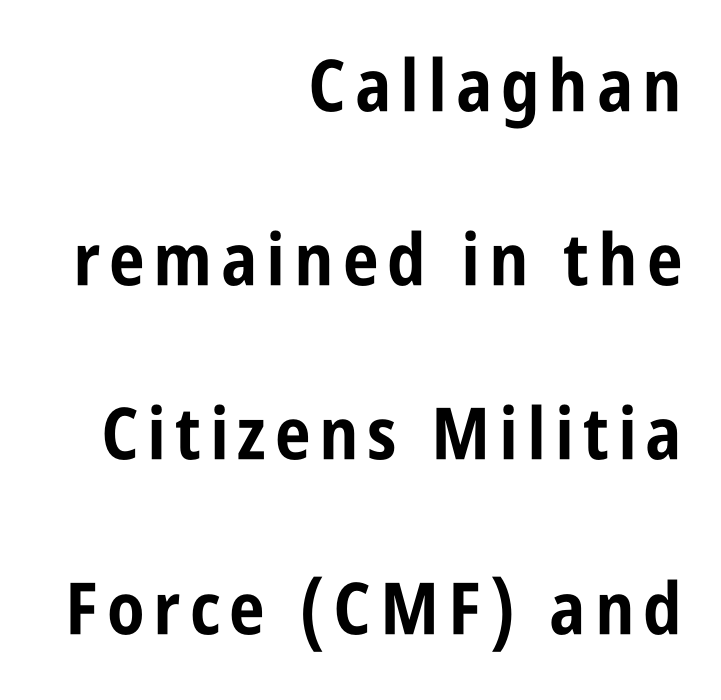
Q: Is the text bold? A: Yes.
Q: Is the text italic (slanted)? A: No, it is upright.
Q: Is the typeface a serif or a sans-serif typeface? A: Sans-serif.
Q: Is the text underlined? A: No.
Q: How is the paragraph aligned? A: Right-aligned.
Q: Is the spacing between lines tight, normal or loose? A: Loose.
Q: Width (condensed, normal, or wide)? A: Condensed.
Q: Stroke contrast? A: Low.
Q: x-height? A: Large.
Q: Monospaced? A: No.
